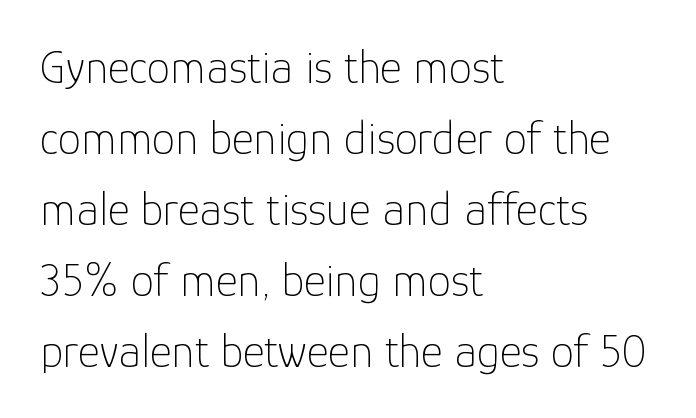
Q: Is the text bold? A: No.
Q: Is the text italic (slanted)? A: No, it is upright.
Q: Is the typeface a serif or a sans-serif typeface? A: Sans-serif.
Q: Is the text underlined? A: No.
Q: How is the paragraph aligned? A: Left-aligned.
Q: Is the spacing between letters normal or unusually wide? A: Normal.
Q: Is the spacing between lines tight, normal or loose? A: Normal.
Q: Width (condensed, normal, or wide)? A: Normal.
Q: Stroke contrast? A: Low.
Q: x-height? A: Medium.
Q: Monospaced? A: No.
